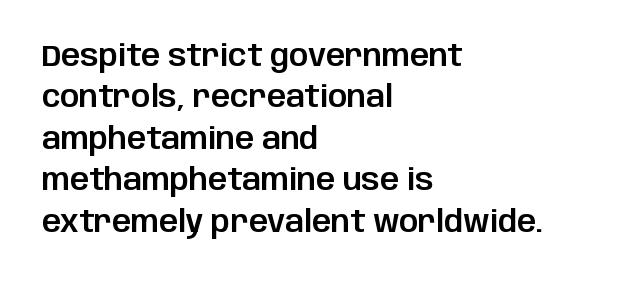
The space between consecutive lines is moderate. Is this a fixed-width face? No — the glyphs have proportional, varying widths. These lines are set flush left with a ragged right edge. Every character sits straight up, as roman type does. This rendering features lettering with no underline. The typeface chosen for these lines omits serifs.
